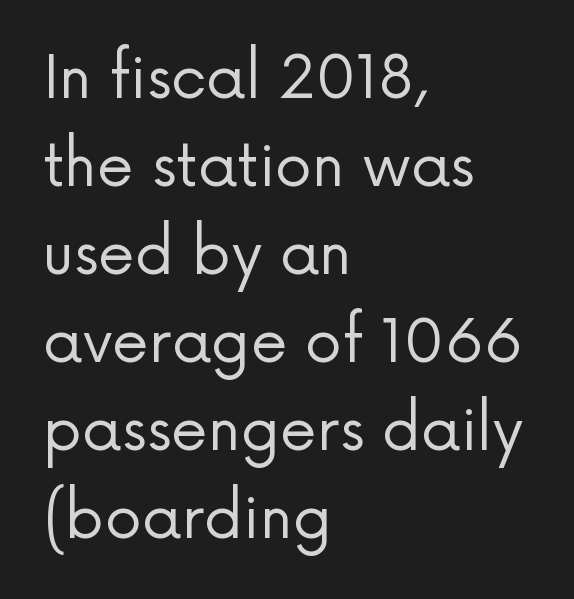
The image shows 59 px regular-weight sans-serif type, upright; set left-aligned, normal line spacing (1.49x), normal letter spacing, not underlined; low stroke contrast and a medium x-height.
